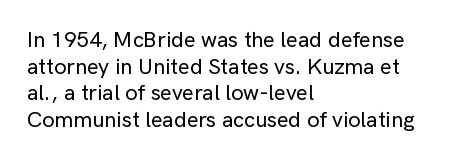
A student would call this left alignment; a typographer would say flush left, rag right. Nobody touched the tracking dial on this one. Tall strokes in this sample are plumb rather than angled. Descenders are the only things crossing below the line.
